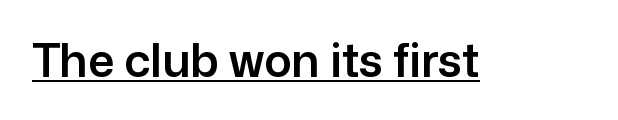
The image shows 46 px sans-serif type, upright; set normal letter spacing, underlined; low stroke contrast and a medium x-height.
